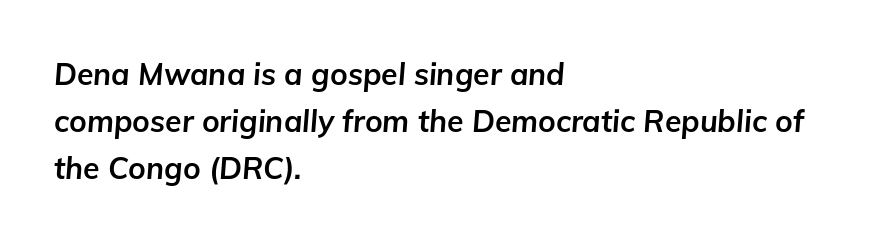
The image shows 30 px bold type, italic (leaning right); set left-aligned, normal line spacing (1.57x), normal letter spacing, not underlined; low stroke contrast and a medium x-height.
